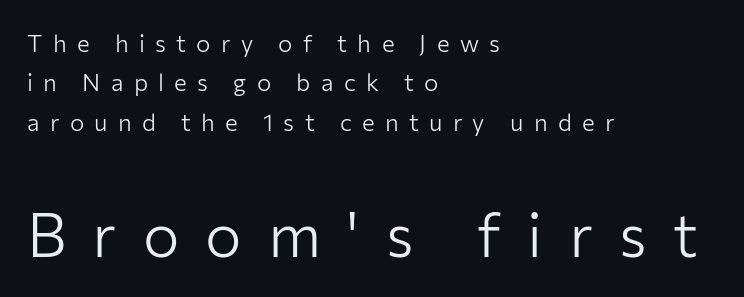
The image shows 61 px light sans-serif type, upright; set left-aligned, normal line spacing (1.64x), unusually wide letter spacing (+0.43 em), not underlined; the second (bottom) block is 2.54x larger; low stroke contrast and a medium x-height.
